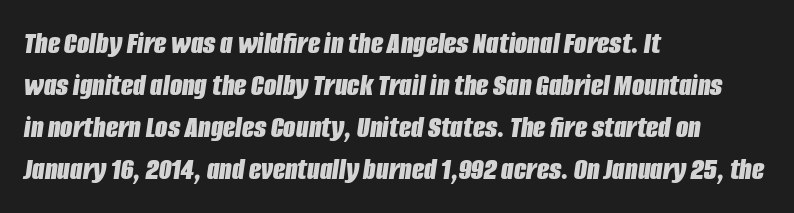
Q: Is the text bold? A: Yes.
Q: Is the text italic (slanted)? A: Yes, it leans right by about 8 degrees.
Q: Is the text underlined? A: No.
Q: How is the paragraph aligned? A: Left-aligned.
Q: Is the spacing between letters normal or unusually wide? A: Normal.
Q: Is the spacing between lines tight, normal or loose? A: Normal.
Q: Width (condensed, normal, or wide)? A: Condensed.
Q: Stroke contrast? A: Low.
Q: x-height? A: Large.
Q: Monospaced? A: No.
